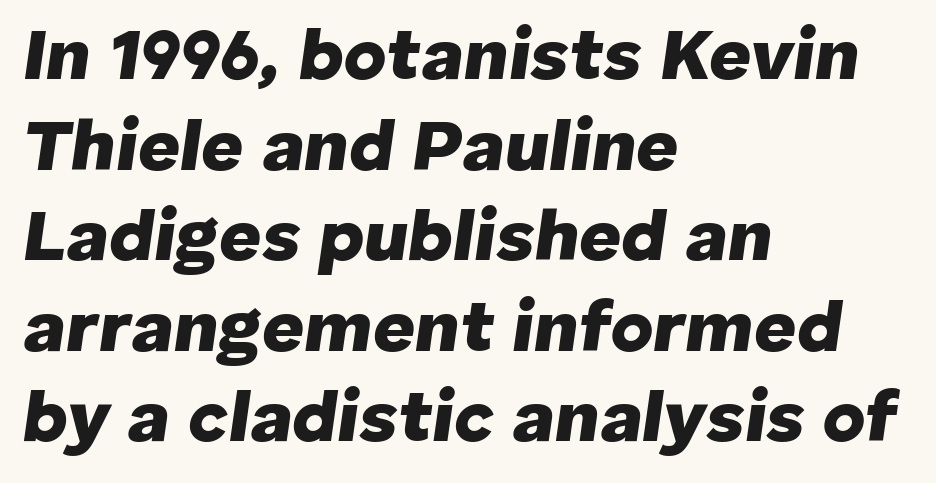
{"italic": "yes", "lean": "right", "slant_degrees": 8, "bold": "yes", "weight": "heavy", "width": "normal", "stroke_contrast": "low", "x_height": "medium", "monospaced": "no", "underline": "no", "align": "left", "line_spacing_ratio": 1.24, "letter_spacing": "normal", "letter_spacing_em": 0.0, "glyph_px": 73}
